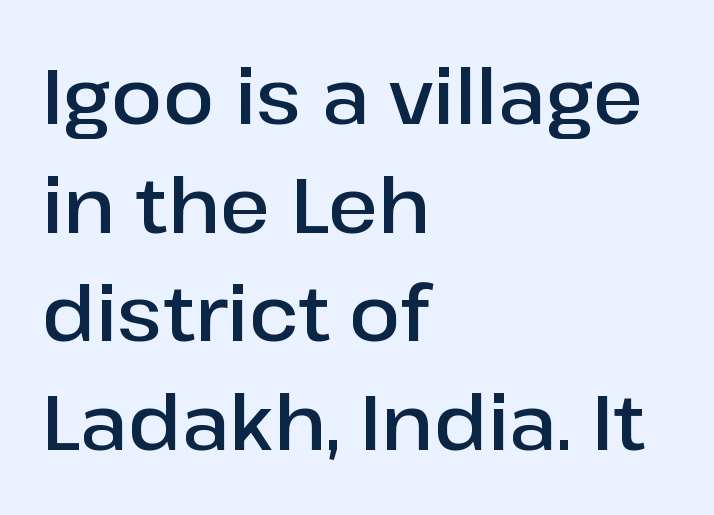
A typesetter would label this face a sans. Normally led — the rows are evenly, conventionally spaced. The type is set solid horizontally, with unmodified tracking. When letters stand straight like this, we call the style roman or upright. Leftover space on each line is placed entirely after the last word. The baseline area is clear.
